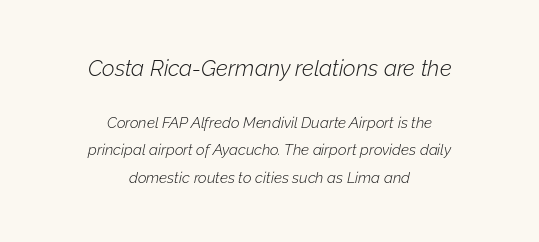
Q: Is the text bold? A: No.
Q: Is the text italic (slanted)? A: Yes, it leans right by about 12 degrees.
Q: Is the text underlined? A: No.
Q: How is the paragraph aligned? A: Centered.
Q: Is the spacing between letters normal or unusually wide? A: Normal.
Q: Which block of text is set in a larger size, the first (top) or the second (bottom)? A: The first (top) one.
